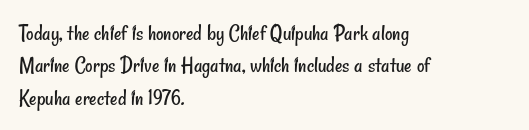
{"bold": "no", "underline": "no", "align": "left", "line_spacing": "normal", "line_spacing_ratio": 1.41, "letter_spacing": "normal", "letter_spacing_em": 0.0, "glyph_px": 23}
